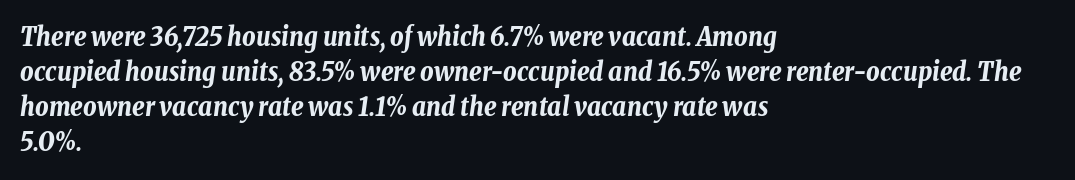
{"italic": "yes", "lean": "right", "slant_degrees": 8, "bold": "yes", "underline": "no", "align": "left", "line_spacing": "normal", "line_spacing_ratio": 1.35, "letter_spacing": "normal", "letter_spacing_em": 0.0, "glyph_px": 26}
